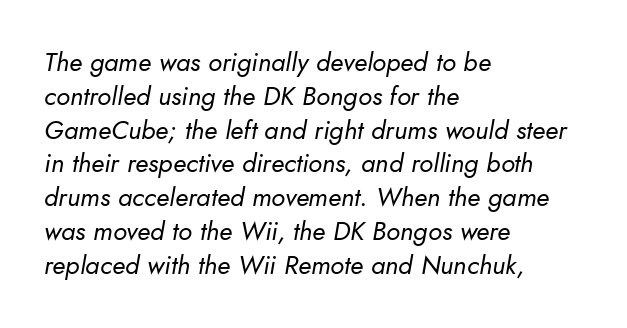
Q: Is the text bold? A: No.
Q: Is the text italic (slanted)? A: Yes, it leans right by about 10 degrees.
Q: Is the text underlined? A: No.
Q: How is the paragraph aligned? A: Left-aligned.
Q: Is the spacing between letters normal or unusually wide? A: Normal.
Q: Is the spacing between lines tight, normal or loose? A: Normal.
